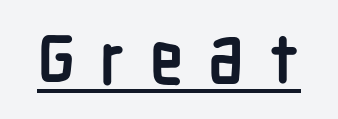
Q: Is the text bold? A: Yes.
Q: Is the text italic (slanted)? A: No, it is upright.
Q: Is the typeface a serif or a sans-serif typeface? A: Sans-serif.
Q: Is the text underlined? A: Yes.
Q: Is the spacing between letters normal or unusually wide? A: Unusually wide.
Q: Width (condensed, normal, or wide)? A: Condensed.
Q: Stroke contrast? A: Low.
Q: x-height? A: Medium.
Q: Monospaced? A: No.
